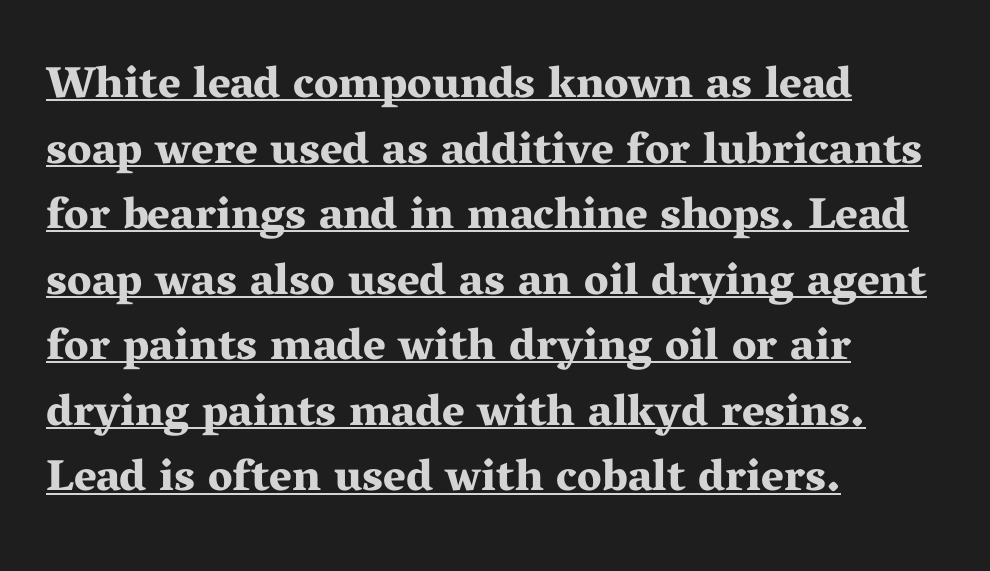
Between one letter and the next there's only the usual sliver of space. The space between consecutive lines is moderate. What decoration does the sample have? An underline. In CSS terms this would be text-align: left. This is the regular roman posture of the typeface. Spacing verdict: proportional, widths tailored to each character.
